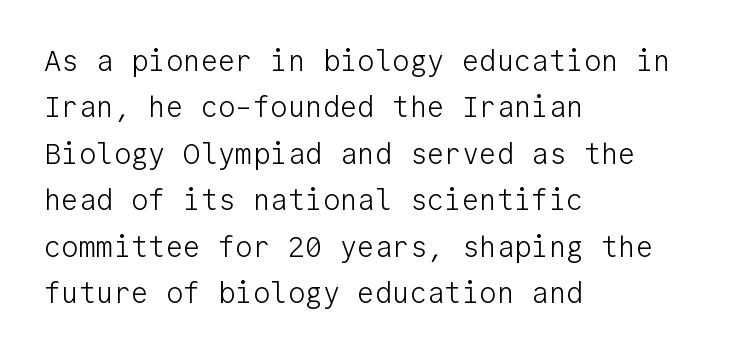
The image shows 29 px light sans-serif type, upright, monospaced; set left-aligned, normal line spacing (1.6x), normal letter spacing, not underlined; low stroke contrast and a medium x-height.
